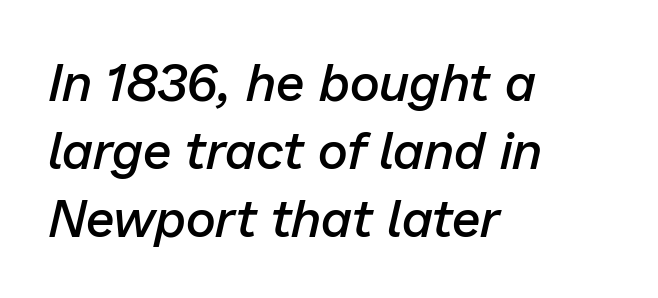
Q: Is the text bold? A: Semi-bold.
Q: Is the text italic (slanted)? A: Yes, it leans right by about 13 degrees.
Q: Is the text underlined? A: No.
Q: How is the paragraph aligned? A: Left-aligned.
Q: Is the spacing between letters normal or unusually wide? A: Normal.
Q: Is the spacing between lines tight, normal or loose? A: Normal.
Q: Width (condensed, normal, or wide)? A: Normal.
Q: Stroke contrast? A: Low.
Q: x-height? A: Medium.
Q: Monospaced? A: No.
